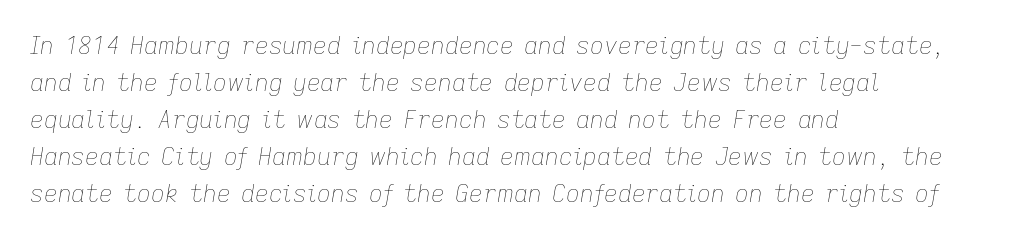
Q: Is the text bold? A: No.
Q: Is the text italic (slanted)? A: Yes, it leans right by about 9 degrees.
Q: Is the text underlined? A: No.
Q: How is the paragraph aligned? A: Left-aligned.
Q: Is the spacing between letters normal or unusually wide? A: Normal.
Q: Is the spacing between lines tight, normal or loose? A: Normal.
